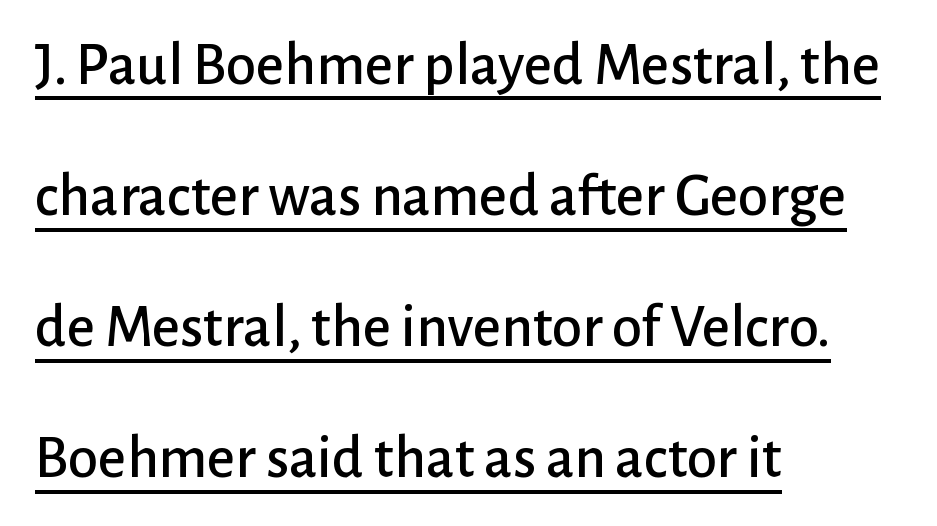
You could not count columns in this text — the font is proportionally spaced. In terms of letterspacing, this is plain default setting. Honestly, the underline is the first thing you notice here. Leftover space on each line is placed entirely after the last word. How would I describe the line gaps? Wide and relaxed.
